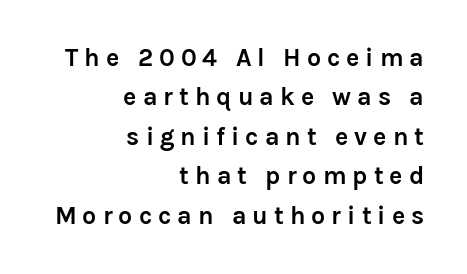
The image shows 25 px bold type, upright; set right-aligned, normal line spacing (1.58x), unusually wide letter spacing (+0.24 em), not underlined.
